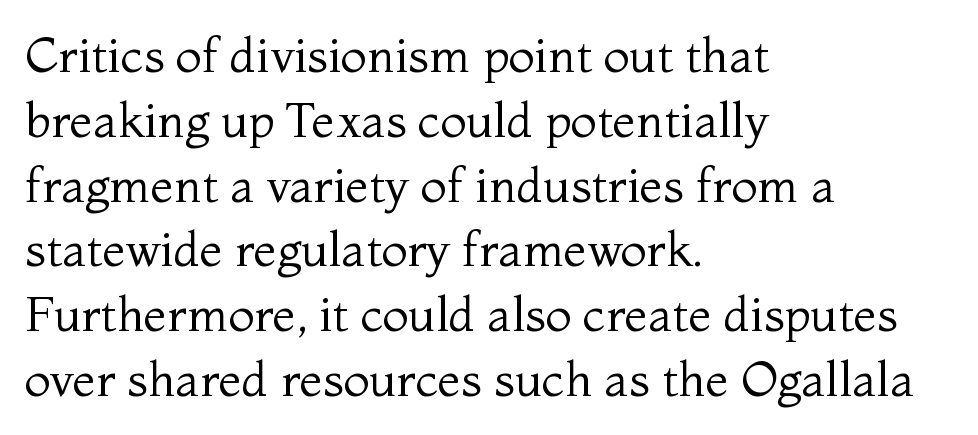
The image shows 48 px regular-weight serif type, upright; set left-aligned, normal line spacing (1.35x), normal letter spacing, not underlined; medium stroke contrast and a medium x-height.
